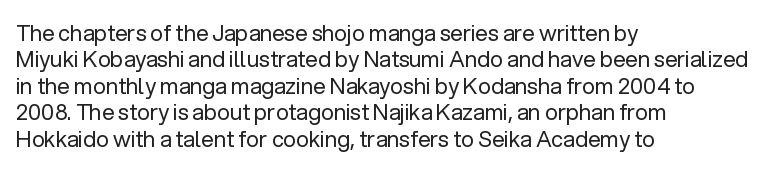
Q: Is the text bold? A: No.
Q: Is the text italic (slanted)? A: No, it is upright.
Q: Is the text underlined? A: No.
Q: How is the paragraph aligned? A: Left-aligned.
Q: Is the spacing between letters normal or unusually wide? A: Normal.
